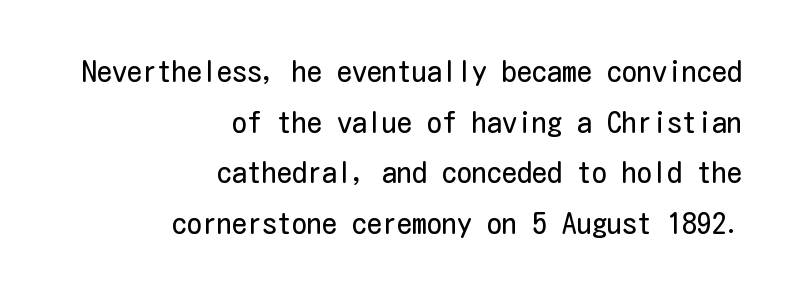
How are the letters spaced? Ordinarily, with no added tracking. Stroke terminals: plain, sans-serif. Anything drawn beneath the words? Only blank space. The designer left line spacing at the default. No letter is thick-stroked: the sample isn't bold. In terms of posture, this sample is upright.
